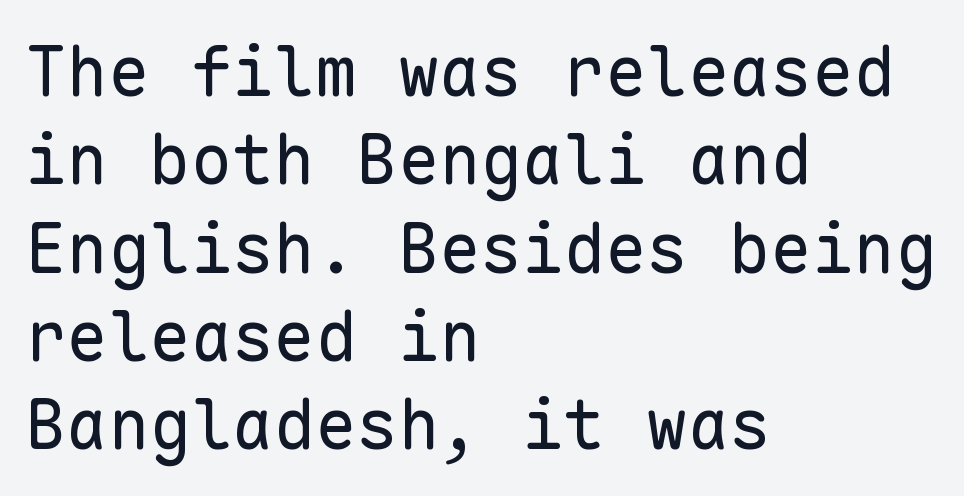
Q: Is the text bold? A: No.
Q: Is the text italic (slanted)? A: No, it is upright.
Q: Is the typeface a serif or a sans-serif typeface? A: Sans-serif.
Q: Is the text underlined? A: No.
Q: How is the paragraph aligned? A: Left-aligned.
Q: Is the spacing between letters normal or unusually wide? A: Normal.
Q: Is the spacing between lines tight, normal or loose? A: Normal.
Q: Width (condensed, normal, or wide)? A: Normal.
Q: Stroke contrast? A: Low.
Q: x-height? A: Medium.
Q: Monospaced? A: Yes.
